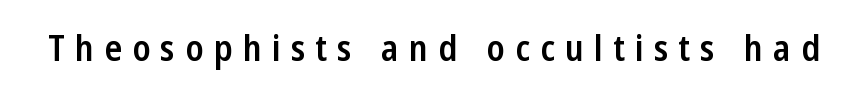
{"serif": "no", "italic": "no", "bold": "semi", "weight": "semibold", "width": "condensed", "stroke_contrast": "low", "x_height": "medium", "monospaced": "no", "underline": "no", "letter_spacing": "wide", "letter_spacing_em": 0.28, "glyph_px": 36}
